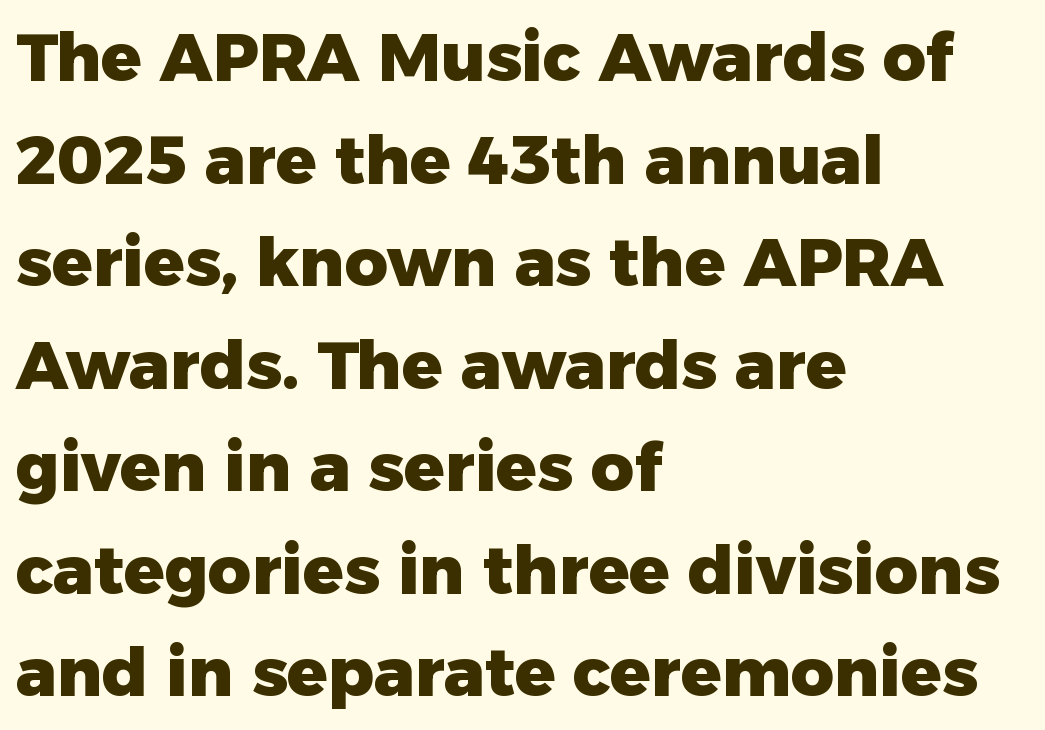
Q: Is the text bold? A: Yes.
Q: Is the text italic (slanted)? A: No, it is upright.
Q: Is the typeface a serif or a sans-serif typeface? A: Sans-serif.
Q: Is the text underlined? A: No.
Q: How is the paragraph aligned? A: Left-aligned.
Q: Is the spacing between letters normal or unusually wide? A: Normal.
Q: Is the spacing between lines tight, normal or loose? A: Normal.
Q: Width (condensed, normal, or wide)? A: Normal.
Q: Stroke contrast? A: Low.
Q: x-height? A: Medium.
Q: Monospaced? A: No.
